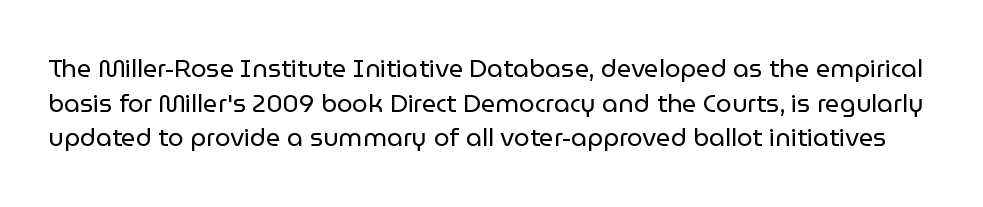
The image shows 25 px text type, upright; set normal line spacing (1.39x), normal letter spacing, not underlined.
